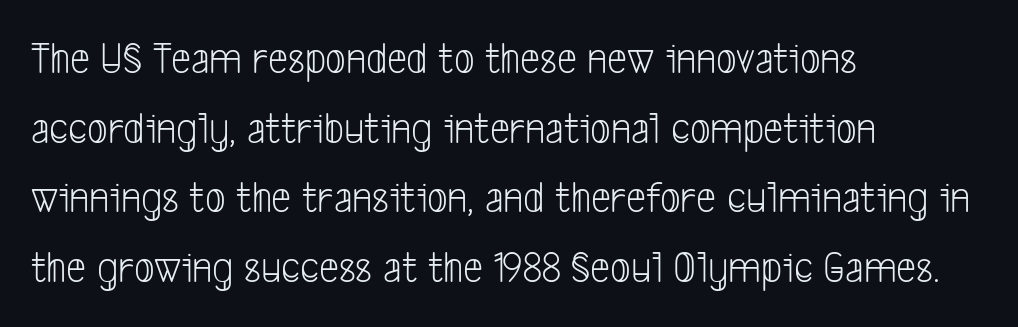
{"serif": "no", "bold": "no", "weight": "light", "width": "condensed", "stroke_contrast": "low", "x_height": "medium", "monospaced": "no", "underline": "no", "align": "left", "line_spacing": "normal", "line_spacing_ratio": 1.55, "letter_spacing": "normal", "letter_spacing_em": 0.0, "glyph_px": 45}
